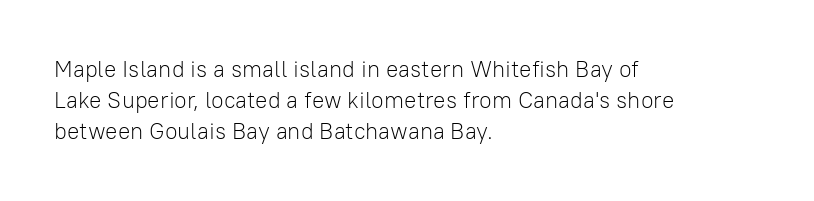
The image shows 23 px text type, upright; set left-aligned, normal line spacing (1.35x), normal letter spacing, not underlined.
